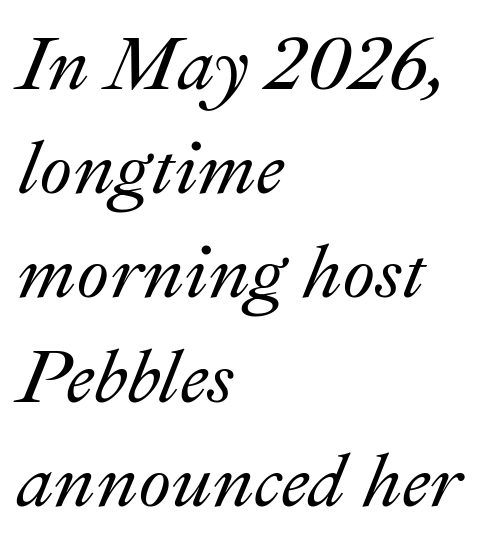
{"italic": "yes", "lean": "right", "slant_degrees": 22, "width": "normal", "stroke_contrast": "medium", "x_height": "small", "monospaced": "no", "underline": "no", "align": "left", "line_spacing": "normal", "line_spacing_ratio": 1.39, "letter_spacing": "normal", "letter_spacing_em": 0.0, "glyph_px": 75}
